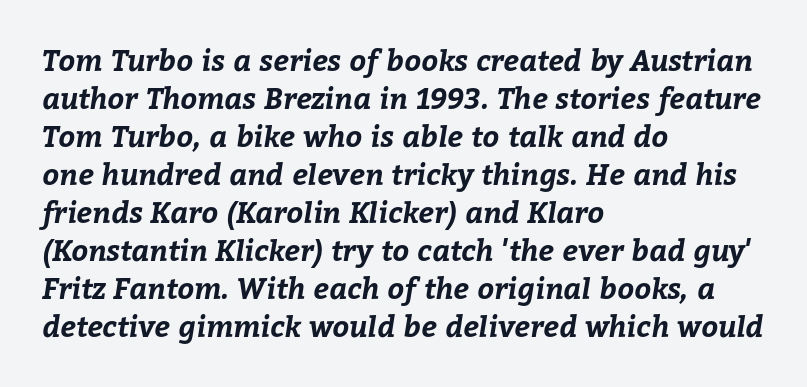
The image shows 29 px bold type; set left-aligned, normal line spacing (1.31x), normal letter spacing, not underlined; low stroke contrast and a medium x-height.
